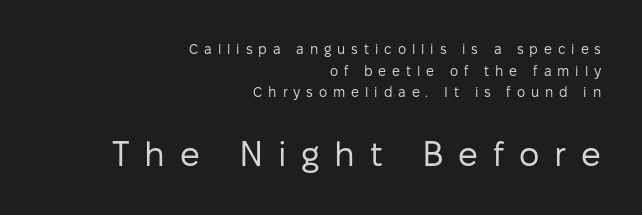
Q: Is the text bold? A: No.
Q: Is the text italic (slanted)? A: No, it is upright.
Q: Is the typeface a serif or a sans-serif typeface? A: Sans-serif.
Q: Is the text underlined? A: No.
Q: How is the paragraph aligned? A: Right-aligned.
Q: Is the spacing between letters normal or unusually wide? A: Unusually wide.
Q: Is the spacing between lines tight, normal or loose? A: Normal.
Q: Which block of text is set in a larger size, the first (top) or the second (bottom)? A: The second (bottom) one.
Q: Width (condensed, normal, or wide)? A: Normal.
Q: Stroke contrast? A: Low.
Q: x-height? A: Medium.
Q: Monospaced? A: No.
